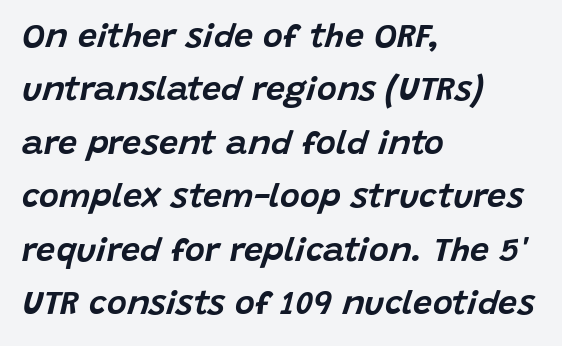
This block has exactly the height ordinary leading produces. Note the varied advance widths — an 'i' is clearly narrower than an 'm'. Horizontal alignment here is leftward, the default for most running prose. Compared with ordinary roman type, these characters are visibly tilted. In terms of letterspacing, this is plain default setting. Bare-footed words on every line.
